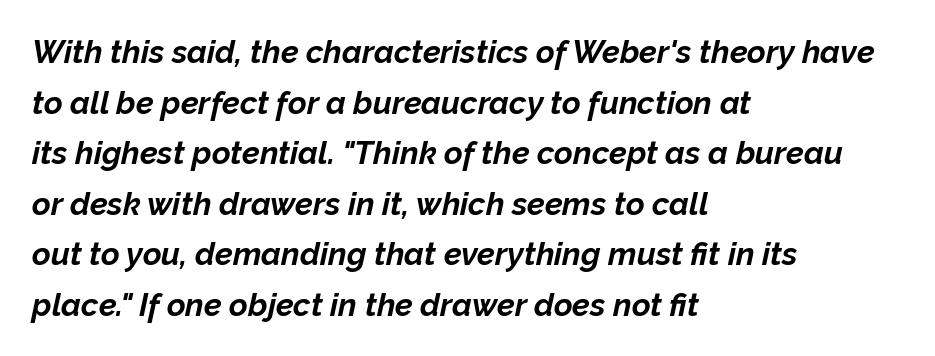
{"italic": "yes", "lean": "right", "slant_degrees": 12, "bold": "yes", "weight": "bold", "width": "normal", "stroke_contrast": "low", "x_height": "medium", "monospaced": "no", "underline": "no", "align": "left", "line_spacing": "normal", "line_spacing_ratio": 1.58, "letter_spacing": "normal", "letter_spacing_em": 0.0, "glyph_px": 32}
